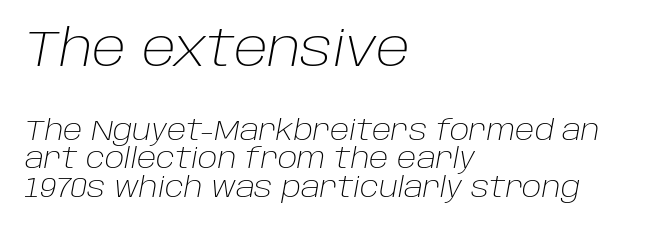
The image shows 51 px light type, italic (leaning right); set left-aligned, tight line spacing (0.98x), normal letter spacing, not underlined; the first (top) block is 1.76x larger; low stroke contrast and a large x-height.
